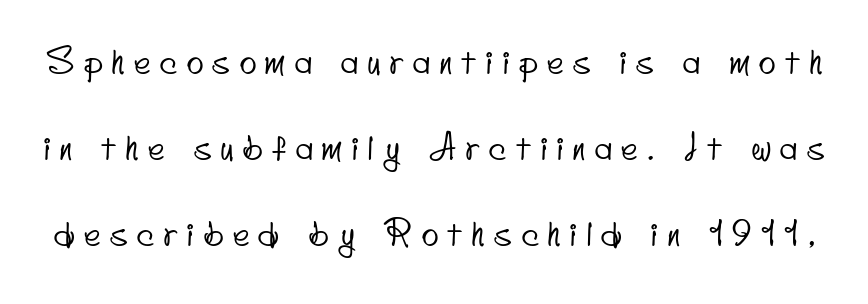
{"serif": "no", "width": "condensed", "stroke_contrast": "low", "x_height": "small", "monospaced": "no", "underline": "no", "line_spacing": "loose", "line_spacing_ratio": 2.46, "letter_spacing": "wide", "letter_spacing_em": 0.28, "glyph_px": 35}
